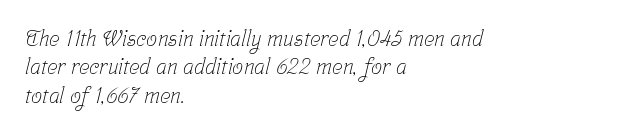
The image shows 22 px text type; set left-aligned, normal line spacing (1.29x), normal letter spacing, not underlined.
